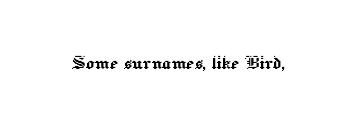
{"italic": "no", "underline": "no", "letter_spacing": "normal", "letter_spacing_em": 0.0, "glyph_px": 22}
